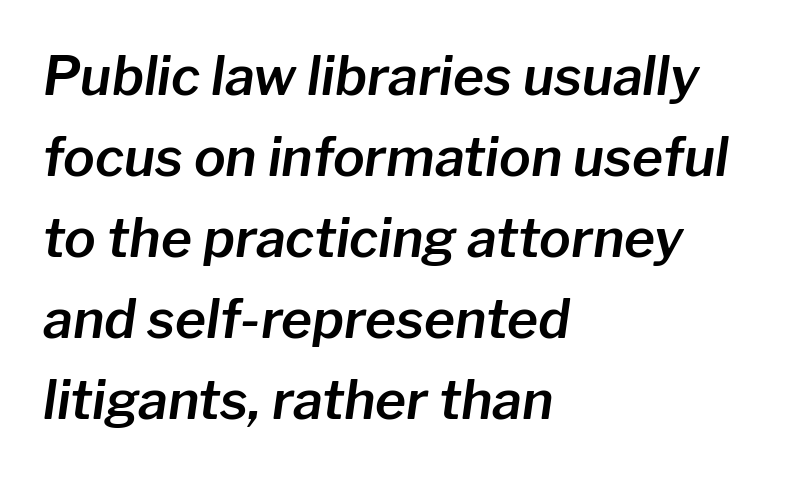
Varying glyph widths throughout — classic text-font behaviour. The whole block is typeset with a tilt. Horizontal alignment here is leftward, the default for most running prose. The letterforms sit shoulder to shoulder at normal distance.
